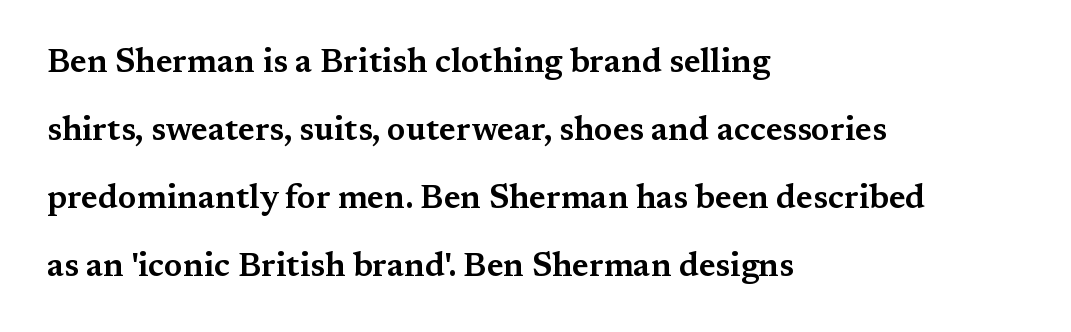
Q: Is the text italic (slanted)? A: No, it is upright.
Q: Is the typeface a serif or a sans-serif typeface? A: Serif.
Q: Is the text underlined? A: No.
Q: How is the paragraph aligned? A: Left-aligned.
Q: Is the spacing between letters normal or unusually wide? A: Normal.
Q: Is the spacing between lines tight, normal or loose? A: Loose.
Q: Width (condensed, normal, or wide)? A: Wide.
Q: Stroke contrast? A: Medium.
Q: x-height? A: Medium.
Q: Monospaced? A: No.
